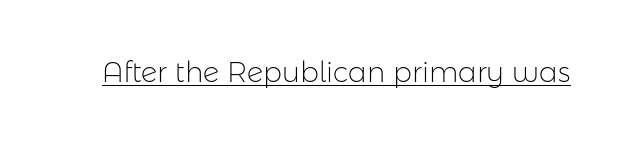
On a weight scale, this lands at 450 or below. Looks like regular typesetting: each glyph gets only the width it needs. Regarding serifs, this sample does without them. Posture: straight, roman, zero tilt. Every word sits above its own underline. This rendering leaves character spacing at its baseline value.
